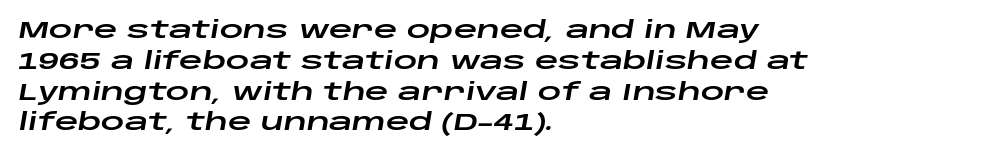
Tracking value appears to be zero — textbook default spacing. Clear beneath every line of the passage. A student would call this left alignment; a typographer would say flush left, rag right. The text carries the slant typical of an italic or oblique font. Does the leading feel generous? No, just average.
